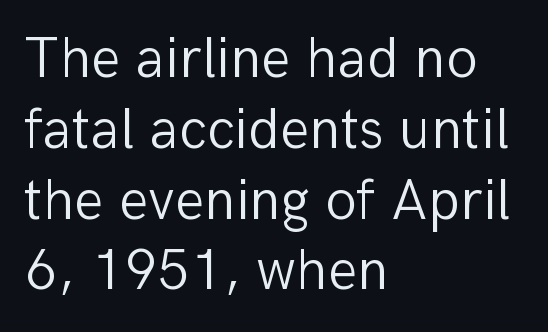
The image shows 58 px light sans-serif type, upright; set left-aligned, line spacing 1.22x, normal letter spacing, not underlined; low stroke contrast and a medium x-height.
